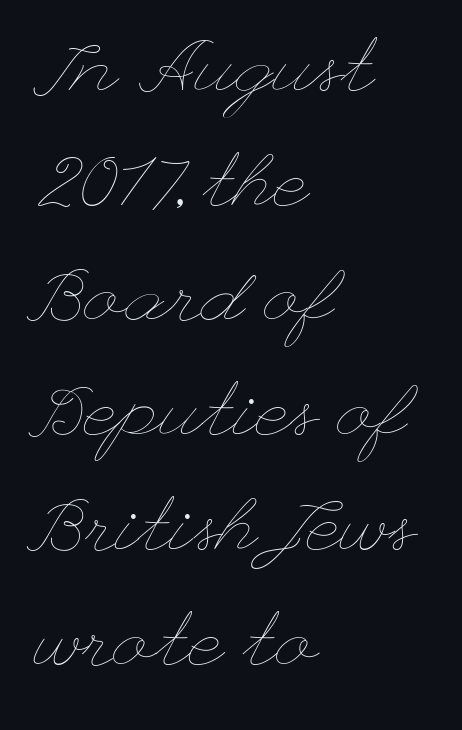
Reading down the column, the eye jumps a familiar distance to each next line. Descender tails drop into unmarked territory. Nobody touched the tracking dial on this one. Is the block centered? No — it sits flush against the left margin.
